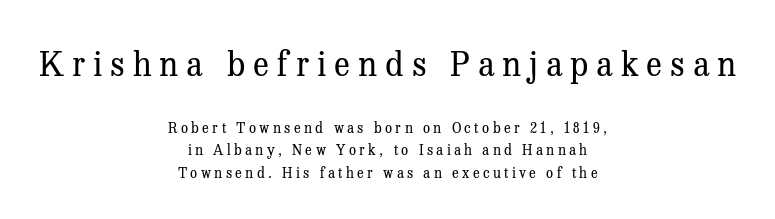
Q: Is the text bold? A: No.
Q: Is the text italic (slanted)? A: No, it is upright.
Q: Is the typeface a serif or a sans-serif typeface? A: Serif.
Q: Is the text underlined? A: No.
Q: How is the paragraph aligned? A: Centered.
Q: Is the spacing between letters normal or unusually wide? A: Unusually wide.
Q: Is the spacing between lines tight, normal or loose? A: Normal.
Q: Which block of text is set in a larger size, the first (top) or the second (bottom)? A: The first (top) one.
Q: Width (condensed, normal, or wide)? A: Normal.
Q: Stroke contrast? A: Medium.
Q: x-height? A: Medium.
Q: Monospaced? A: No.
